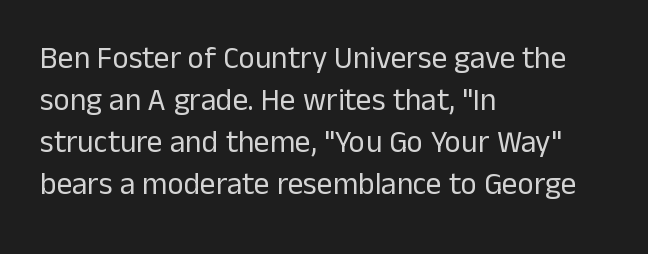
The image shows 31 px regular-weight sans-serif type, upright; set left-aligned, normal line spacing (1.36x), normal letter spacing, not underlined; low stroke contrast and a medium x-height.
